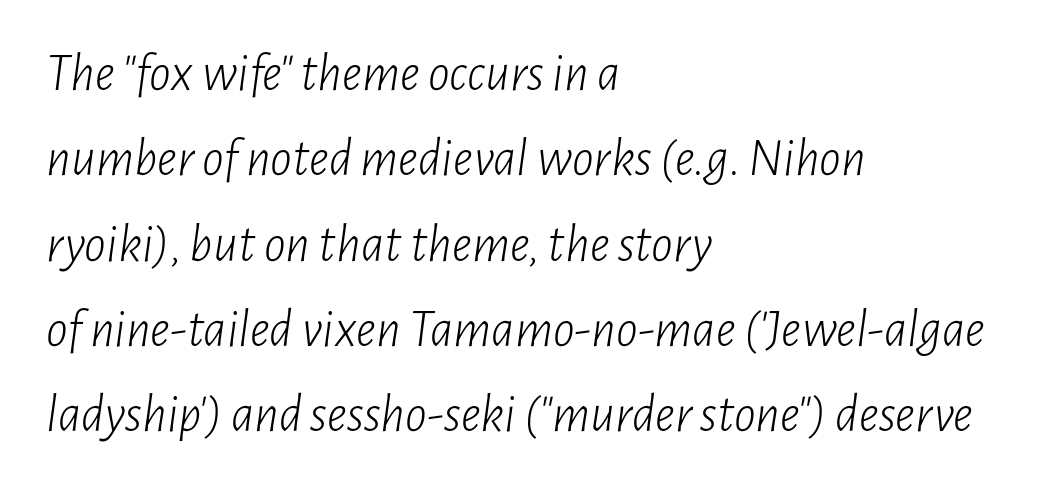
Leading matches the norm, producing a regular column. This sample uses an oblique cut, with every glyph tilted off the vertical. The strip under each line holds only bare page. The face looks like a standard text weight, possibly lighter. Characters follow at the spacing the type designer built in. Character widths vary here, with narrow letters taking less room than wide ones.
